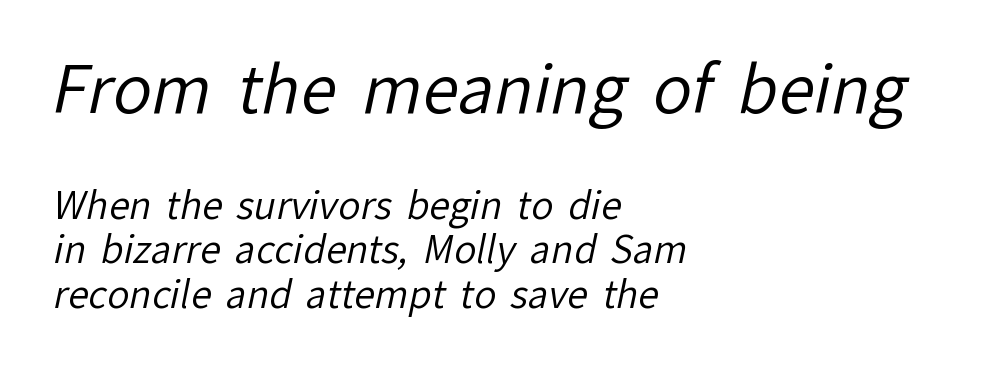
{"serif": "no", "bold": "no", "weight": "regular", "width": "normal", "stroke_contrast": "low", "x_height": "medium", "monospaced": "no", "underline": "no", "align": "left", "line_spacing_ratio": 1.21, "letter_spacing": "normal", "letter_spacing_em": 0.0, "larger_block": "first", "size_ratio": 1.76, "glyph_px": 65}
